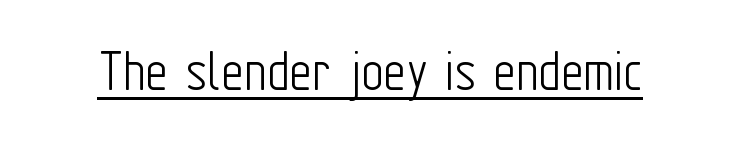
Q: Is the text bold? A: No.
Q: Is the text italic (slanted)? A: No, it is upright.
Q: Is the typeface a serif or a sans-serif typeface? A: Sans-serif.
Q: Is the text underlined? A: Yes.
Q: Is the spacing between letters normal or unusually wide? A: Normal.
Q: Width (condensed, normal, or wide)? A: Condensed.
Q: Stroke contrast? A: Low.
Q: x-height? A: Medium.
Q: Monospaced? A: No.
